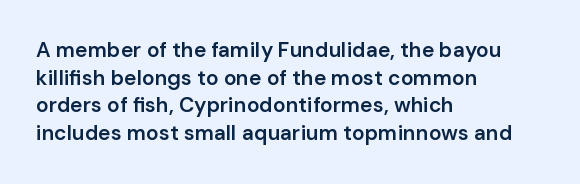
{"italic": "no", "bold": "semi", "underline": "no", "align": "left", "line_spacing": "normal", "line_spacing_ratio": 1.32, "letter_spacing": "normal", "letter_spacing_em": 0.0, "glyph_px": 21}
